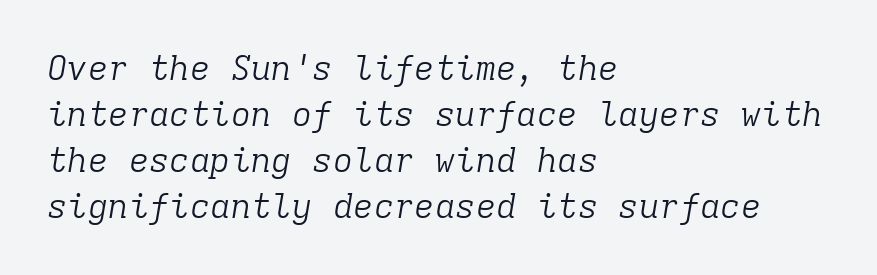
The image shows 34 px light serif type, italic (leaning right), monospaced; set left-aligned, normal line spacing (1.35x), normal letter spacing, not underlined; low stroke contrast and a medium x-height.
